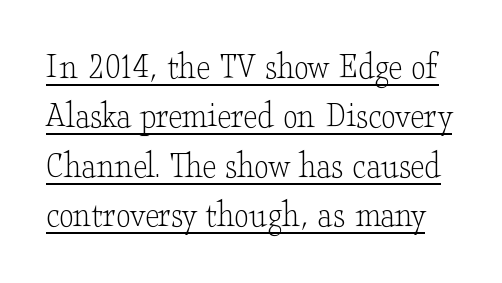
Q: Is the text bold? A: No.
Q: Is the text italic (slanted)? A: No, it is upright.
Q: Is the typeface a serif or a sans-serif typeface? A: Serif.
Q: Is the text underlined? A: Yes.
Q: Is the spacing between letters normal or unusually wide? A: Normal.
Q: Is the spacing between lines tight, normal or loose? A: Normal.
Q: Width (condensed, normal, or wide)? A: Wide.
Q: Stroke contrast? A: Low.
Q: x-height? A: Small.
Q: Monospaced? A: No.
